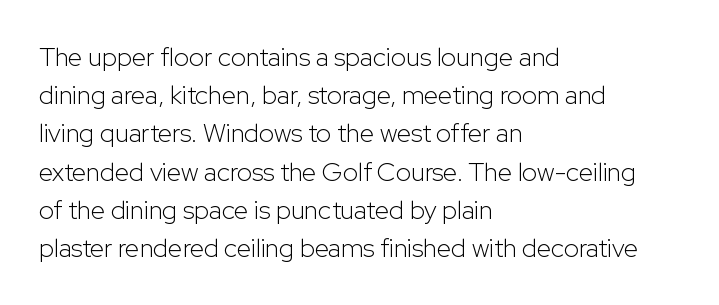
Q: Is the text bold? A: No.
Q: Is the text italic (slanted)? A: No, it is upright.
Q: Is the text underlined? A: No.
Q: How is the paragraph aligned? A: Left-aligned.
Q: Is the spacing between letters normal or unusually wide? A: Normal.
Q: Is the spacing between lines tight, normal or loose? A: Normal.
